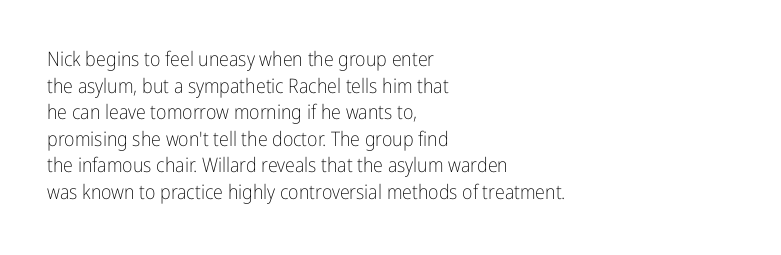
{"italic": "no", "bold": "no", "underline": "no", "align": "left", "line_spacing": "normal", "line_spacing_ratio": 1.33, "letter_spacing": "normal", "letter_spacing_em": 0.0, "glyph_px": 20}
